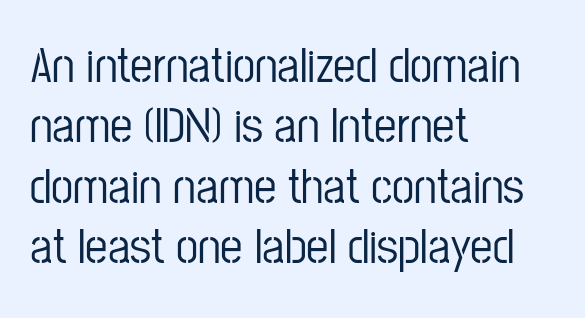
These lines were composed using upright roman letters. The rendering keeps characters at their native spacing. Serif or sans? Sans — the stroke terminals are bare. The rendering uses natural spacing where letterforms have individual widths. Decoration check: the copy has no underline. These lines stack with their left ends in a neat column.
